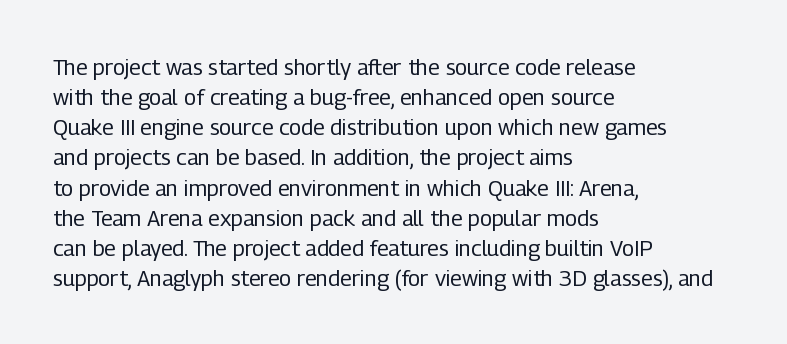
{"italic": "no", "bold": "no", "underline": "no", "align": "left", "line_spacing": "normal", "line_spacing_ratio": 1.37, "letter_spacing": "normal", "letter_spacing_em": 0.0, "glyph_px": 22}
